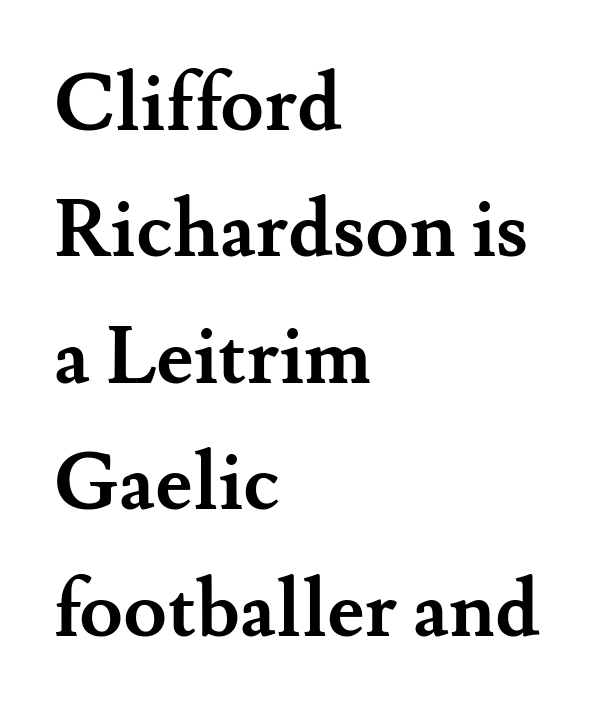
{"serif": "yes", "italic": "no", "bold": "yes", "weight": "semibold", "width": "normal", "stroke_contrast": "medium", "x_height": "small", "monospaced": "no", "underline": "no", "align": "left", "line_spacing": "normal", "line_spacing_ratio": 1.6, "letter_spacing": "normal", "letter_spacing_em": 0.0, "glyph_px": 79}
